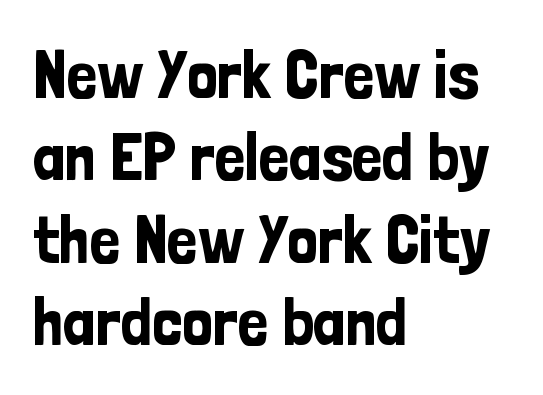
Observe the ordinary spacing: letters are neighbours, not strangers. A roman cut, with each character standing at attention. Bare-footed words on every line. Line beginnings align vertically; line endings do not. Note the varied advance widths — an 'i' is clearly narrower than an 'm'.
